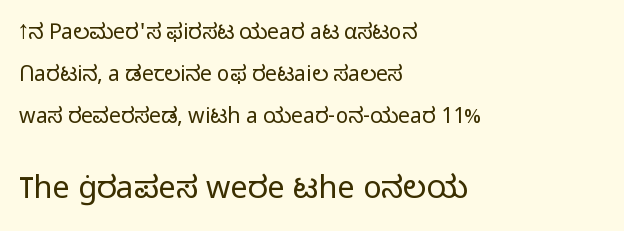
{"serif": "no", "italic": "no", "bold": "no", "weight": "light", "width": "normal", "stroke_contrast": "low", "x_height": "medium", "monospaced": "no", "underline": "no", "align": "left", "line_spacing": "loose", "line_spacing_ratio": 1.99, "letter_spacing": "normal", "letter_spacing_em": 0.0, "larger_block": "second", "size_ratio": 1.48, "glyph_px": 31}
